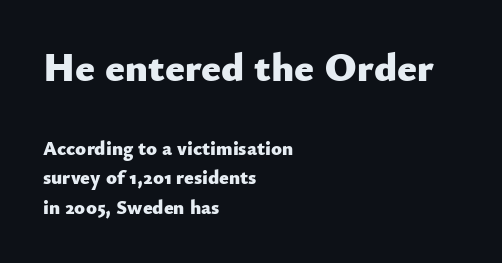
{"serif": "no", "italic": "no", "bold": "yes", "weight": "heavy", "width": "normal", "stroke_contrast": "low", "x_height": "small", "monospaced": "no", "underline": "no", "align": "left", "line_spacing": "normal", "line_spacing_ratio": 1.47, "letter_spacing": "normal", "letter_spacing_em": 0.0, "larger_block": "first", "size_ratio": 2.05, "glyph_px": 41}
